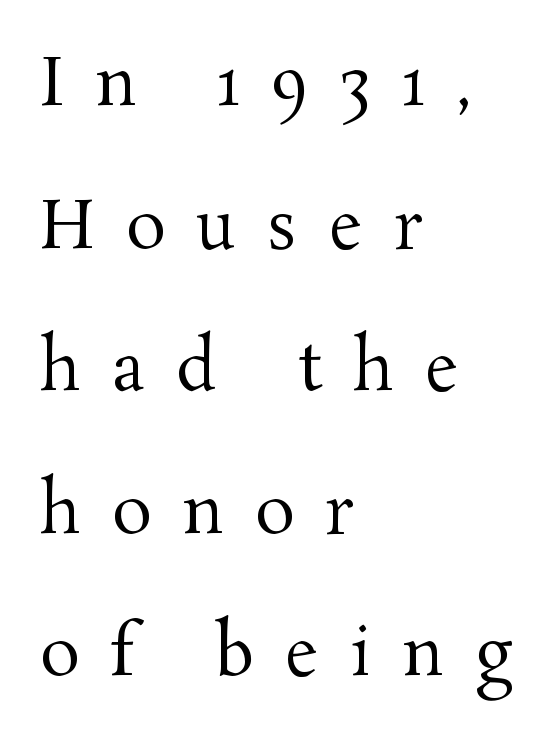
{"serif": "yes", "italic": "no", "bold": "no", "weight": "regular", "width": "normal", "stroke_contrast": "medium", "x_height": "medium", "monospaced": "no", "underline": "no", "align": "left", "line_spacing": "loose", "line_spacing_ratio": 2.16, "letter_spacing": "wide", "letter_spacing_em": 0.47, "glyph_px": 66}
